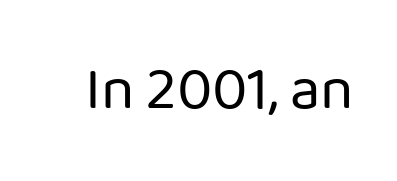
{"serif": "no", "italic": "no", "bold": "no", "weight": "regular", "width": "normal", "stroke_contrast": "low", "x_height": "medium", "monospaced": "no", "underline": "no", "letter_spacing": "normal", "letter_spacing_em": 0.0, "glyph_px": 61}
